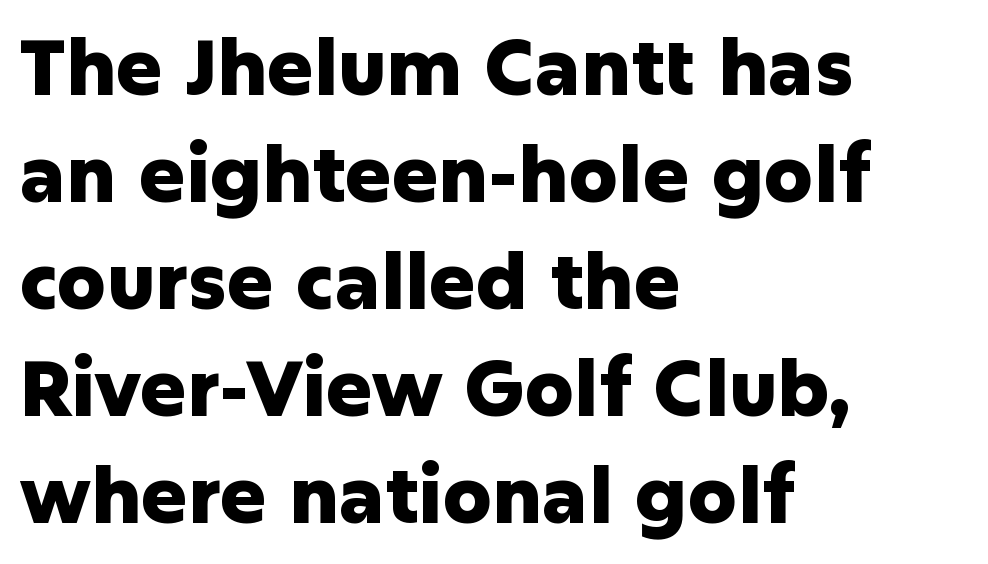
The image shows 77 px heavy sans-serif type, upright; set left-aligned, normal line spacing (1.39x), normal letter spacing, not underlined; low stroke contrast and a medium x-height.
